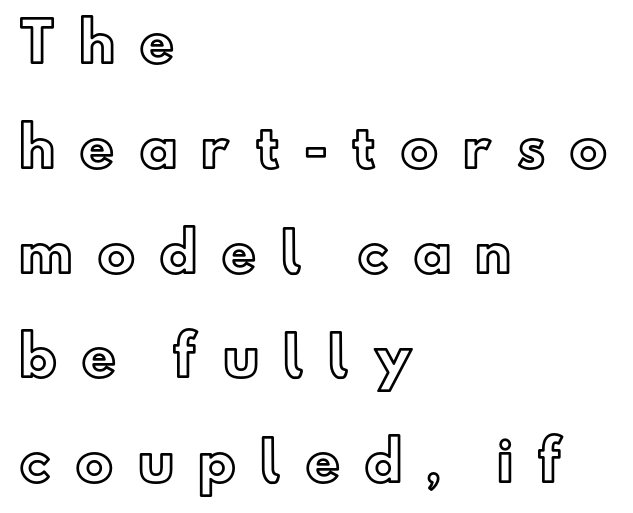
The image shows 54 px text type, upright; set left-aligned, loose line spacing (1.94x), unusually wide letter spacing (+0.44 em), not underlined; a small x-height.
